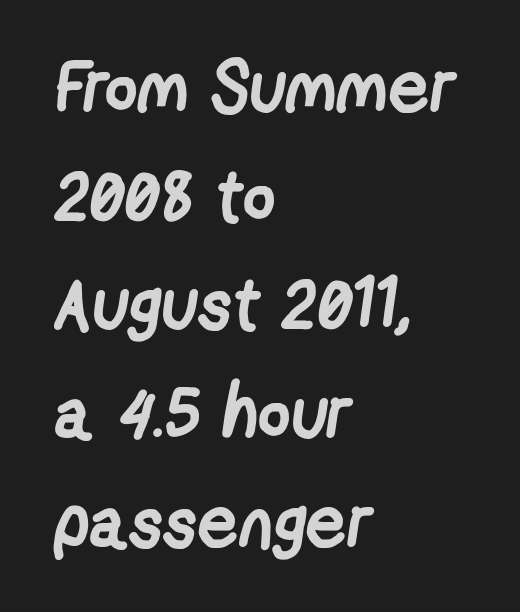
{"serif": "no", "bold": "yes", "weight": "semibold", "width": "condensed", "stroke_contrast": "low", "x_height": "medium", "monospaced": "no", "underline": "no", "align": "left", "line_spacing": "normal", "line_spacing_ratio": 1.51, "letter_spacing": "normal", "letter_spacing_em": 0.0, "glyph_px": 72}
